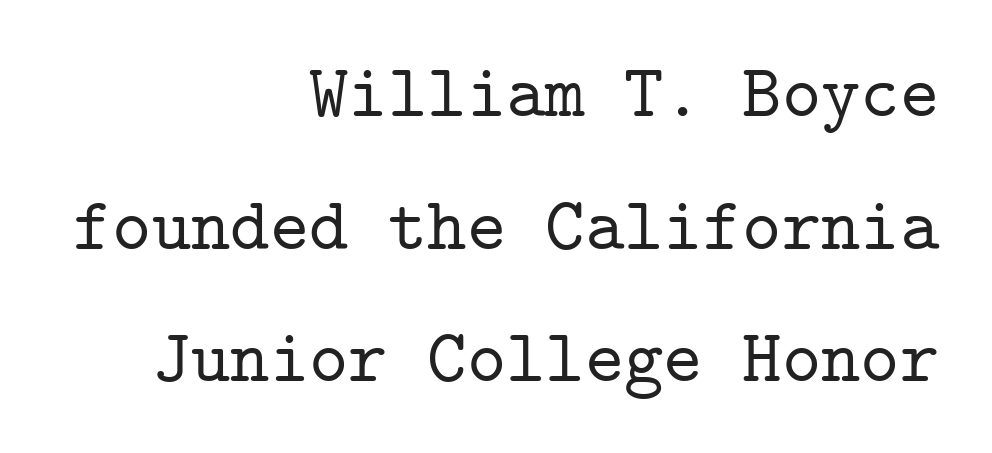
{"serif": "yes", "italic": "no", "width": "normal", "stroke_contrast": "low", "x_height": "medium", "monospaced": "yes", "underline": "no", "align": "right", "line_spacing_ratio": 1.77, "letter_spacing": "normal", "letter_spacing_em": 0.0, "glyph_px": 75}
